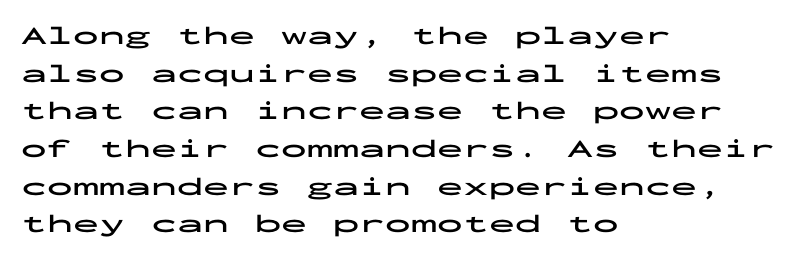
On the weight axis this lands at bold, roughly 700. Words float on clear page, feet unadorned. Interline gaps are of average width in this sample. The rendering keeps characters at their native spacing. In terms of posture, this sample is upright.
